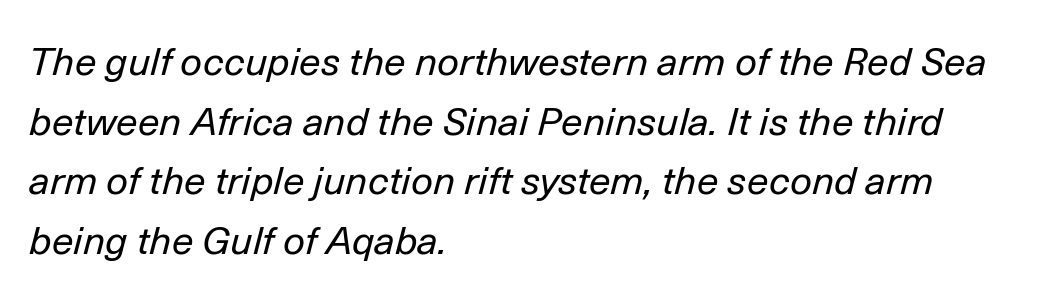
On a weight scale, this lands at 450 or below. The paragraph has a hard left edge and a soft right edge. You can tell it's italic because the verticals aren't actually vertical. Baseline-to-baseline distance is the conventional proportion of letter height.
